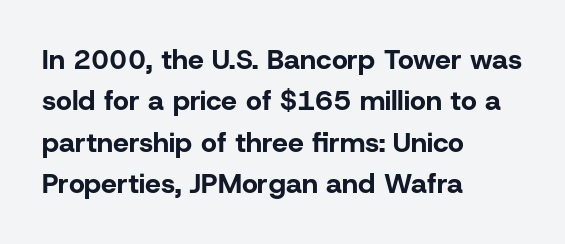
The image shows 28 px bold sans-serif type, upright; set left-aligned, normal line spacing (1.48x), normal letter spacing, not underlined; low stroke contrast and a medium x-height.
